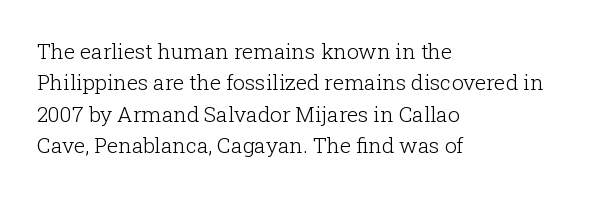
Q: Is the text bold? A: No.
Q: Is the text italic (slanted)? A: No, it is upright.
Q: Is the text underlined? A: No.
Q: How is the paragraph aligned? A: Left-aligned.
Q: Is the spacing between letters normal or unusually wide? A: Normal.
Q: Is the spacing between lines tight, normal or loose? A: Normal.
